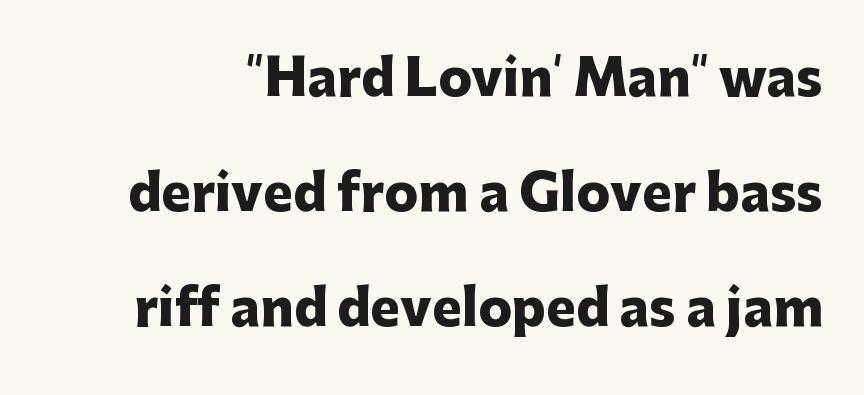
The image shows 50 px heavy sans-serif type, upright; set loose line spacing (2.3x), normal letter spacing, not underlined; low stroke contrast and a medium x-height.
